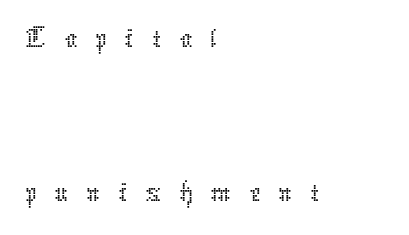
Tracking here is generous; glyphs stand well apart from one another. A roman cut, with each character standing at attention. Summary of weight: not heavy and not bold. A typesetter would call this proportional, since set widths differ per character. Unmarked baselines from the first word to the last.
